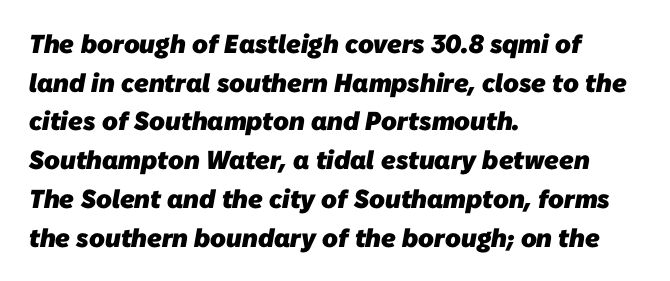
The image shows 26 px bold type; set left-aligned, normal line spacing (1.49x), normal letter spacing, not underlined.
